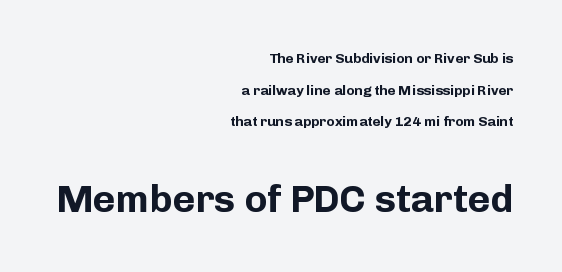
Q: Is the text bold? A: Yes.
Q: Is the text italic (slanted)? A: No, it is upright.
Q: Is the typeface a serif or a sans-serif typeface? A: Sans-serif.
Q: Is the text underlined? A: No.
Q: How is the paragraph aligned? A: Right-aligned.
Q: Is the spacing between letters normal or unusually wide? A: Normal.
Q: Is the spacing between lines tight, normal or loose? A: Loose.
Q: Which block of text is set in a larger size, the first (top) or the second (bottom)? A: The second (bottom) one.
Q: Width (condensed, normal, or wide)? A: Normal.
Q: Stroke contrast? A: Low.
Q: x-height? A: Medium.
Q: Monospaced? A: No.
